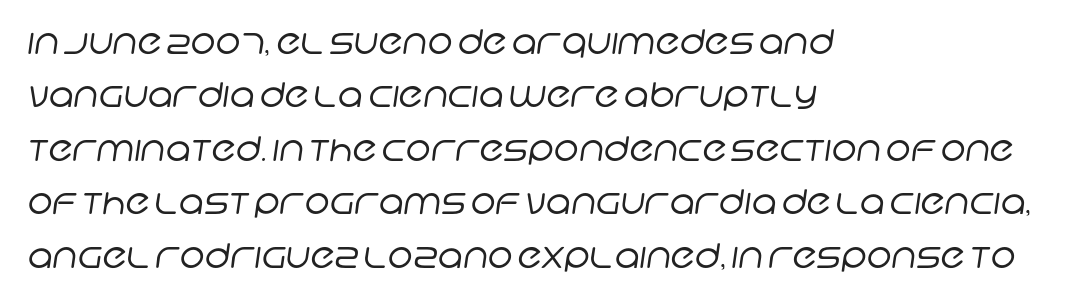
The image shows 34 px regular-weight sans-serif type; set left-aligned, normal line spacing (1.57x), normal letter spacing, not underlined; low stroke contrast and a large x-height.
